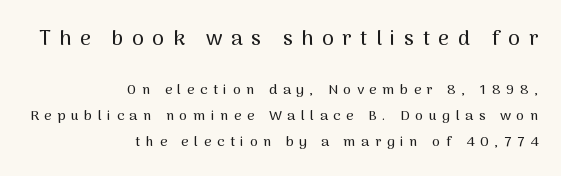
Q: Is the text italic (slanted)? A: No, it is upright.
Q: Is the text underlined? A: No.
Q: How is the paragraph aligned? A: Right-aligned.
Q: Is the spacing between letters normal or unusually wide? A: Unusually wide.
Q: Which block of text is set in a larger size, the first (top) or the second (bottom)? A: The first (top) one.
